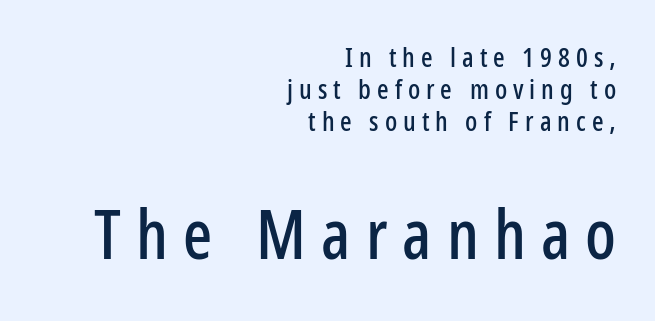
Does extra space separate the letters? Yes, quite a lot of it. The rendering shows plain stroke endings on the letterforms — a sans-serif design. Style check: upright. These lines are rendered in a variable-pitch font.
